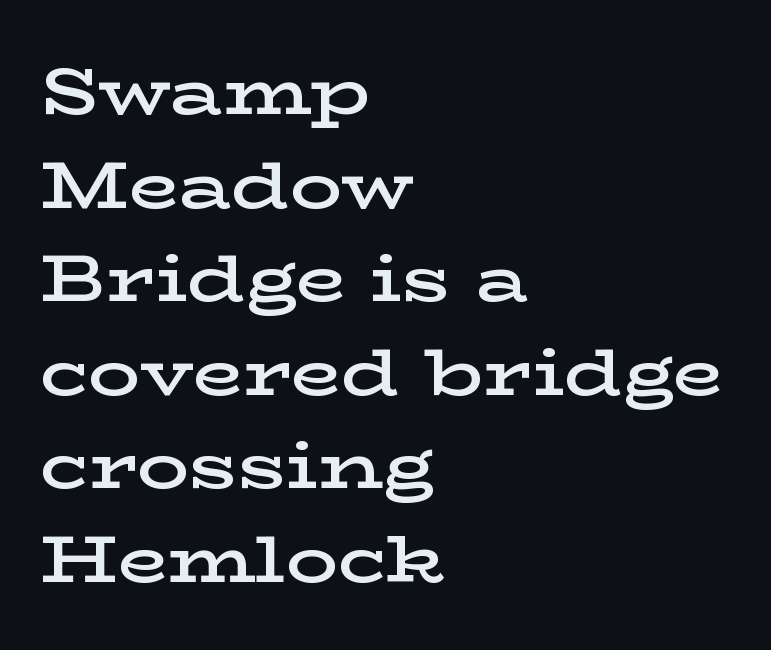
Q: Is the text bold? A: Semi-bold.
Q: Is the text italic (slanted)? A: No, it is upright.
Q: Is the typeface a serif or a sans-serif typeface? A: Serif.
Q: Is the text underlined? A: No.
Q: How is the paragraph aligned? A: Left-aligned.
Q: Is the spacing between letters normal or unusually wide? A: Normal.
Q: Is the spacing between lines tight, normal or loose? A: Normal.
Q: Width (condensed, normal, or wide)? A: Wide.
Q: Stroke contrast? A: Low.
Q: x-height? A: Medium.
Q: Monospaced? A: No.
